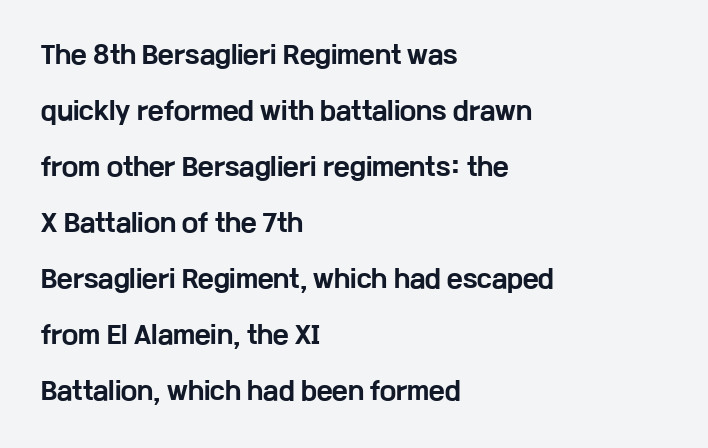
{"italic": "no", "bold": "yes", "underline": "no", "align": "left", "line_spacing": "loose", "line_spacing_ratio": 2.33, "letter_spacing": "normal", "letter_spacing_em": 0.0, "glyph_px": 24}
